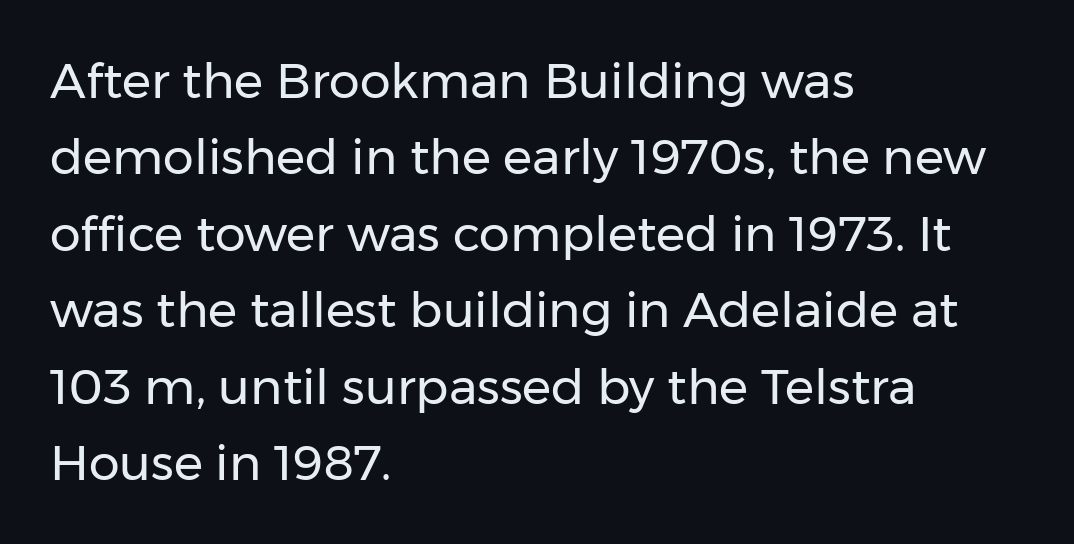
Vertical spacing — default. Weight: not bold — regular or lighter. Words appear dense and cohesive because spacing is normal. These lines are set flush left with a ragged right edge. The words here are not underlined.
